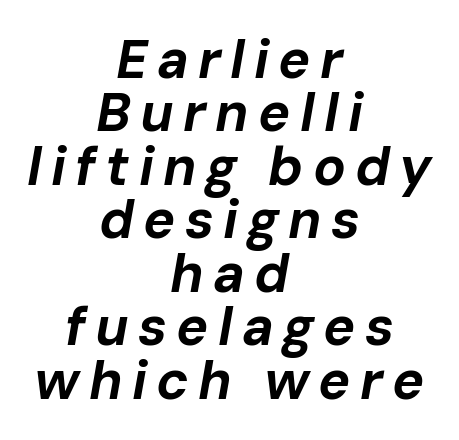
{"italic": "yes", "lean": "right", "slant_degrees": 10, "bold": "yes", "weight": "bold", "width": "normal", "stroke_contrast": "low", "x_height": "medium", "monospaced": "no", "underline": "no", "align": "center", "line_spacing": "tight", "line_spacing_ratio": 0.99, "glyph_px": 54}
